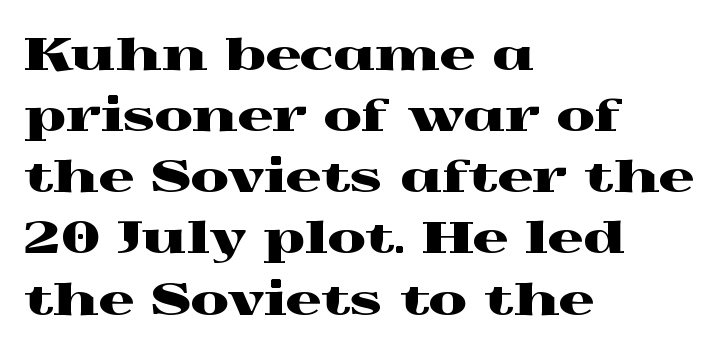
{"serif": "yes", "italic": "no", "width": "wide", "x_height": "medium", "monospaced": "no", "underline": "no", "align": "left", "line_spacing": "normal", "line_spacing_ratio": 1.39, "letter_spacing": "normal", "letter_spacing_em": 0.0, "glyph_px": 44}
